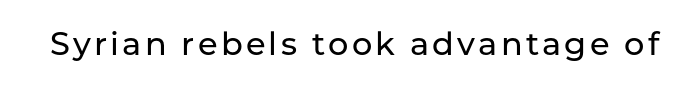
The image shows 32 px sans-serif type, upright; set not underlined; low stroke contrast and a medium x-height.
